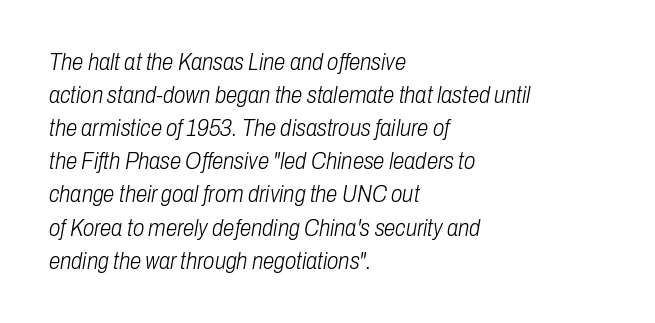
Q: Is the text bold? A: No.
Q: Is the text italic (slanted)? A: Yes, it leans right by about 10 degrees.
Q: Is the text underlined? A: No.
Q: How is the paragraph aligned? A: Left-aligned.
Q: Is the spacing between letters normal or unusually wide? A: Normal.
Q: Is the spacing between lines tight, normal or loose? A: Normal.
